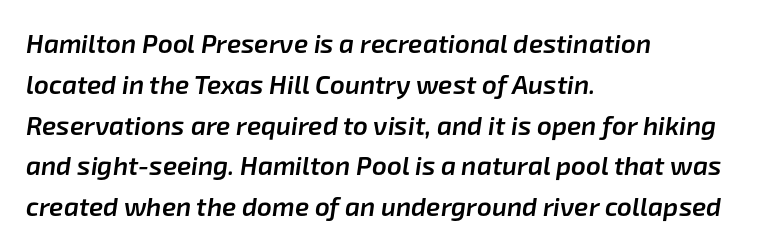
The image shows 26 px text type, italic (leaning right); set left-aligned, normal line spacing (1.57x), normal letter spacing, not underlined.
